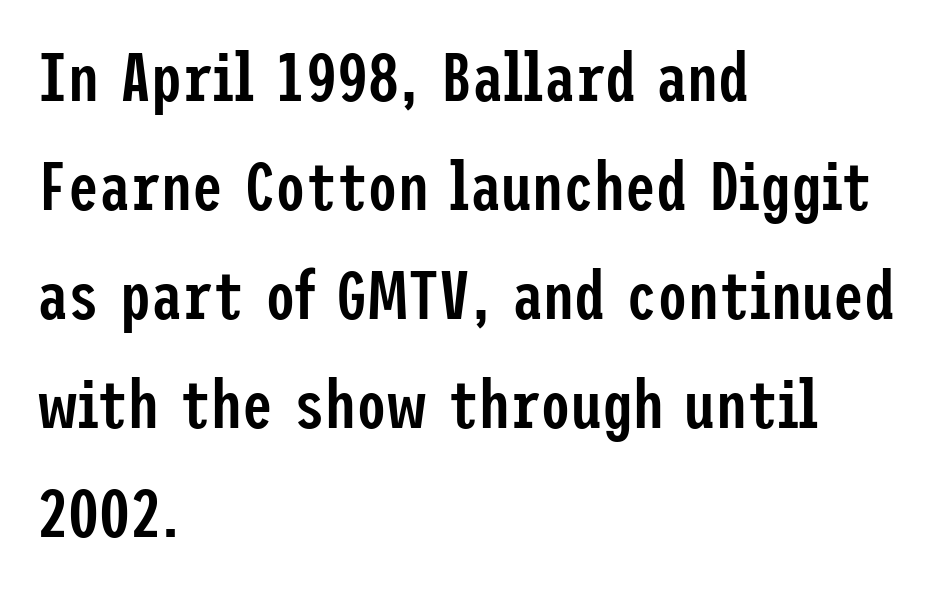
{"serif": "no", "italic": "no", "bold": "semi", "weight": "semibold", "width": "condensed", "stroke_contrast": "low", "x_height": "medium", "underline": "no", "align": "left", "line_spacing": "normal", "line_spacing_ratio": 1.58, "letter_spacing": "normal", "letter_spacing_em": 0.0, "glyph_px": 69}
